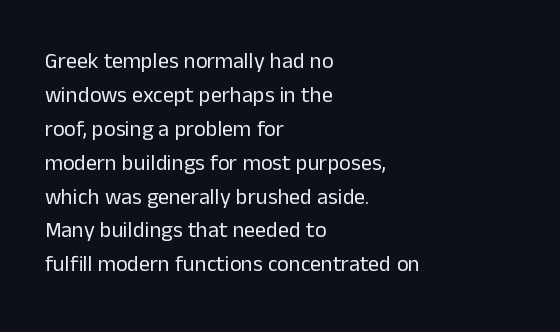
The image shows 22 px text type, upright; set left-aligned, normal line spacing (1.54x), normal letter spacing, not underlined.
